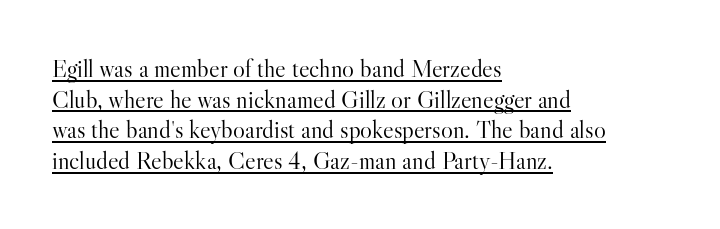
{"italic": "no", "bold": "no", "underline": "yes", "align": "left", "line_spacing_ratio": 1.23, "letter_spacing": "normal", "letter_spacing_em": 0.0, "glyph_px": 25}
